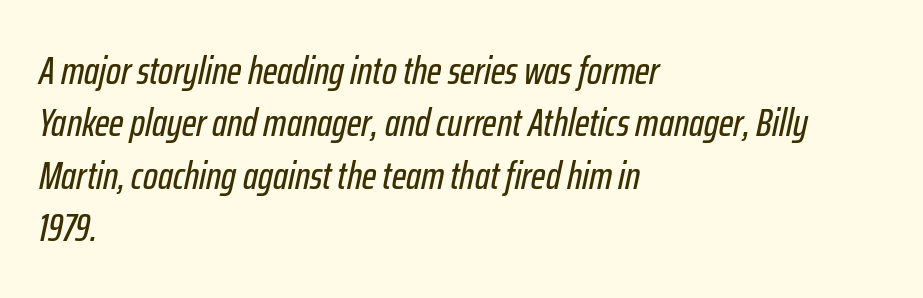
Does extra space separate the letters? No, they use regular spacing. Posture: slanted. These lines stack with their left ends in a neat column. The rendering uses a moderate line-height, typical for paragraphs. Descenders are the only things crossing below the line.
